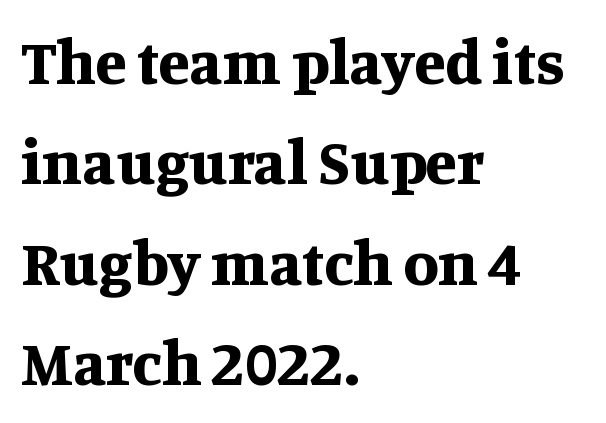
The image shows 64 px bold serif type, upright; set left-aligned, normal line spacing (1.57x), normal letter spacing, not underlined; medium stroke contrast and a large x-height.
